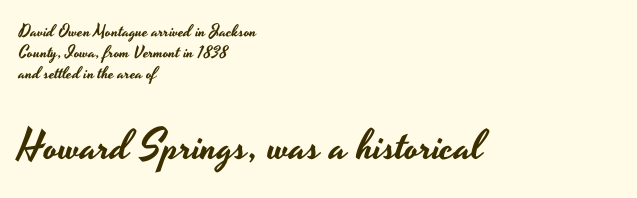
The image shows 42 px wide sans-serif type; set left-aligned, line spacing 1.24x, normal letter spacing, not underlined; the second (bottom) block is 2.47x larger; low stroke contrast and a small x-height.
